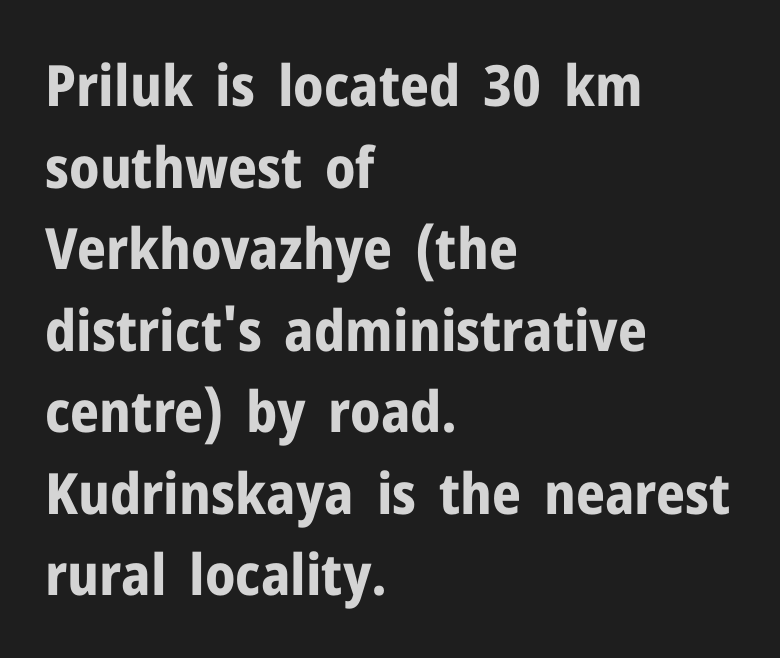
All the whitespace from short lines collects on the right. Quick note: not italic, upright. Do the characters align in a grid? No, the font is proportional. The text was rendered using a sans face with plain stroke endings. Weight check: bold — yes, fully. In terms of leading, this rendering sits right in the middle.
